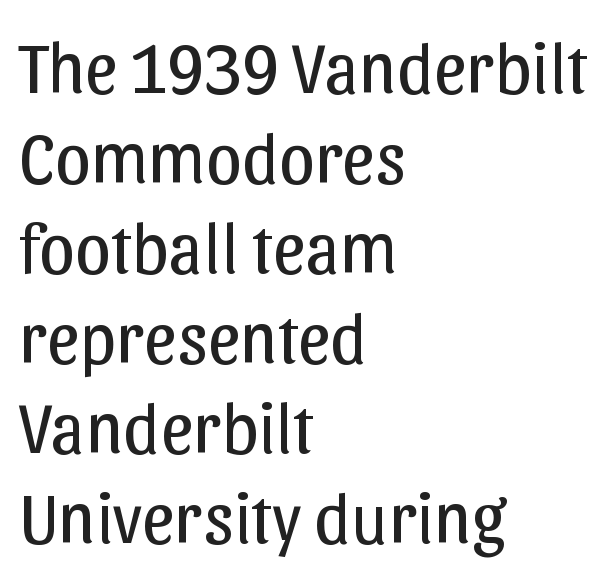
{"serif": "no", "italic": "no", "bold": "no", "weight": "regular", "width": "normal", "stroke_contrast": "low", "x_height": "medium", "monospaced": "no", "underline": "no", "align": "left", "line_spacing": "normal", "line_spacing_ratio": 1.25, "letter_spacing": "normal", "letter_spacing_em": 0.0, "glyph_px": 72}
